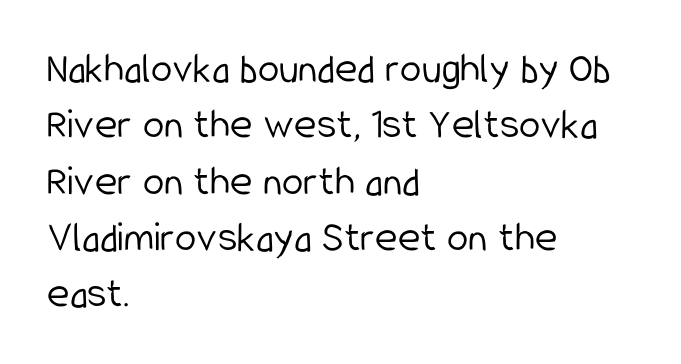
The image shows 43 px light, condensed sans-serif type, upright; set left-aligned, normal line spacing (1.31x), normal letter spacing, not underlined; low stroke contrast and a medium x-height.
